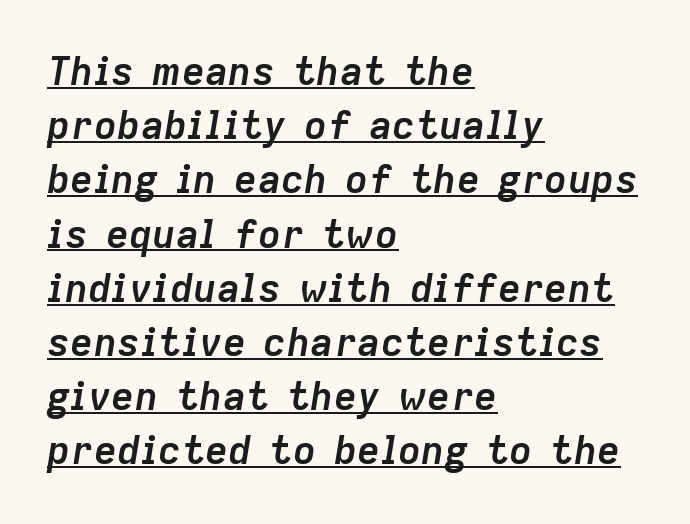
{"italic": "yes", "lean": "right", "slant_degrees": 9, "bold": "yes", "weight": "semibold", "width": "normal", "stroke_contrast": "low", "x_height": "medium", "monospaced": "no", "underline": "yes", "align": "left", "line_spacing": "normal", "line_spacing_ratio": 1.39, "letter_spacing": "normal", "letter_spacing_em": 0.0, "glyph_px": 39}
